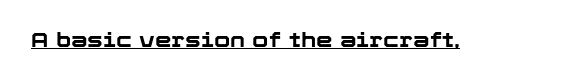
{"italic": "no", "bold": "yes", "underline": "yes", "letter_spacing": "normal", "letter_spacing_em": 0.0, "glyph_px": 21}
